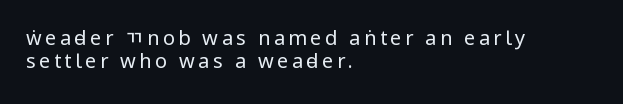
The type sits square on the baseline with zero lean. Clear beneath every line of the passage. Counters stay open thanks to moderate or lighter strokes. This rendering uses left alignment, leaving the right contour irregular.
